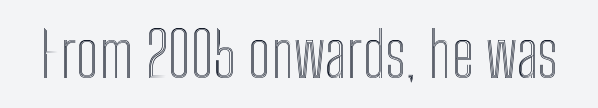
The image shows 63 px condensed type, upright; set normal letter spacing, not underlined; a medium x-height.
